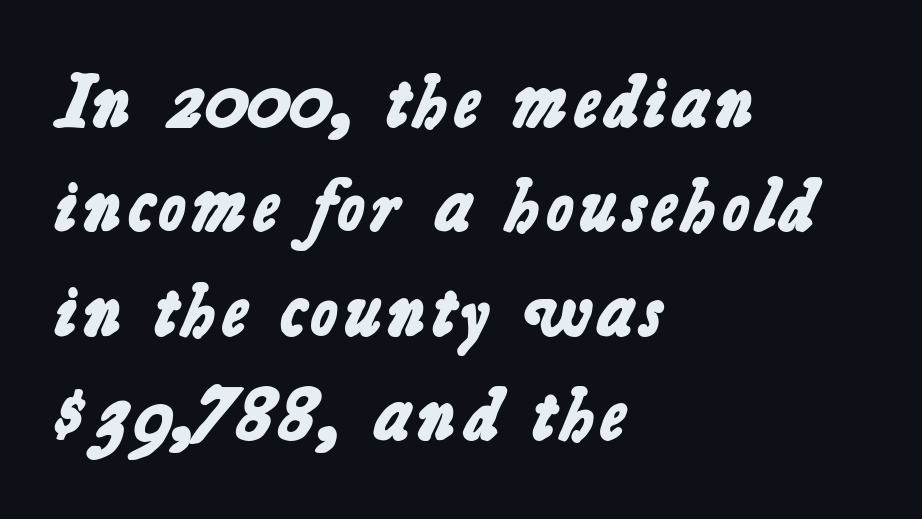
The image shows 74 px bold sans-serif type; set left-aligned, normal line spacing (1.41x), normal letter spacing, not underlined; low stroke contrast and a medium x-height.
